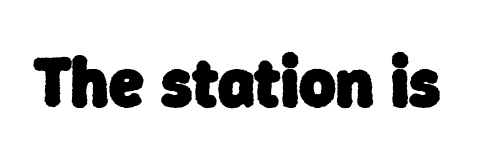
The image shows 70 px heavy sans-serif type; set normal letter spacing, not underlined; low stroke contrast and a medium x-height.
